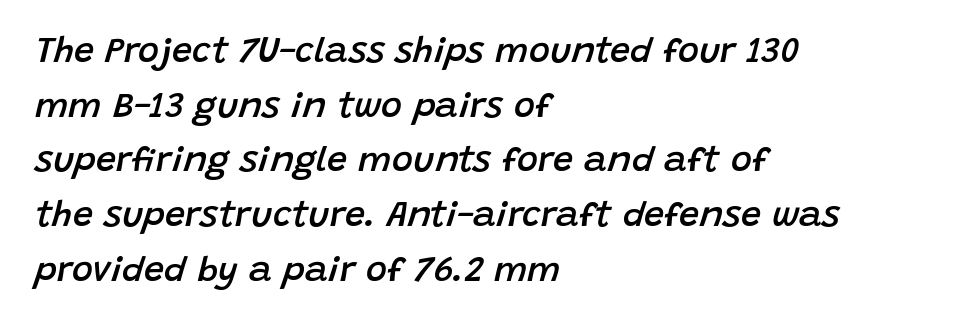
Q: Is the text bold? A: Semi-bold.
Q: Is the text italic (slanted)? A: Yes, it leans right by about 15 degrees.
Q: Is the text underlined? A: No.
Q: How is the paragraph aligned? A: Left-aligned.
Q: Is the spacing between letters normal or unusually wide? A: Normal.
Q: Is the spacing between lines tight, normal or loose? A: Normal.
Q: Width (condensed, normal, or wide)? A: Normal.
Q: Stroke contrast? A: Low.
Q: x-height? A: Large.
Q: Monospaced? A: No.
